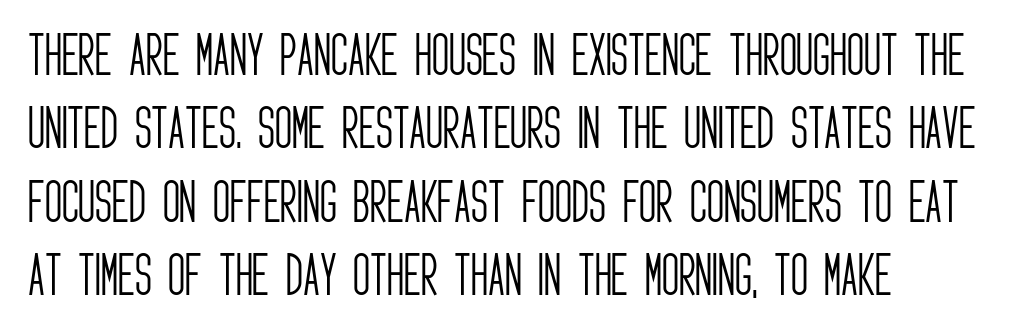
Q: Is the text bold? A: No.
Q: Is the text italic (slanted)? A: No, it is upright.
Q: Is the typeface a serif or a sans-serif typeface? A: Sans-serif.
Q: Is the text underlined? A: No.
Q: How is the paragraph aligned? A: Left-aligned.
Q: Is the spacing between letters normal or unusually wide? A: Normal.
Q: Is the spacing between lines tight, normal or loose? A: Normal.
Q: Width (condensed, normal, or wide)? A: Condensed.
Q: Stroke contrast? A: Low.
Q: x-height? A: Large.
Q: Monospaced? A: No.
